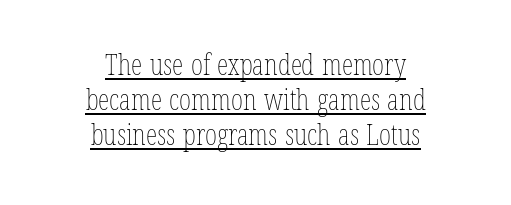
Q: Is the text bold? A: No.
Q: Is the text underlined? A: Yes.
Q: How is the paragraph aligned? A: Centered.
Q: Is the spacing between letters normal or unusually wide? A: Normal.
Q: Width (condensed, normal, or wide)? A: Condensed.
Q: Stroke contrast? A: Low.
Q: x-height? A: Medium.
Q: Monospaced? A: No.
